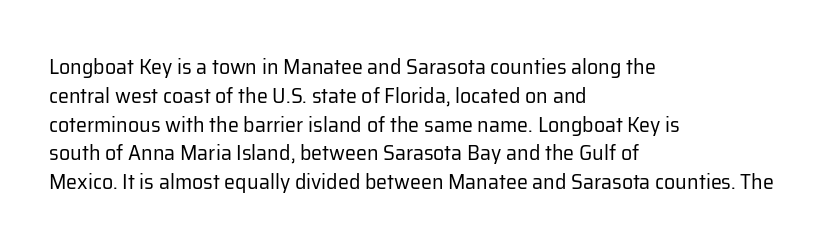
Q: Is the text bold? A: No.
Q: Is the text italic (slanted)? A: No, it is upright.
Q: Is the text underlined? A: No.
Q: How is the paragraph aligned? A: Left-aligned.
Q: Is the spacing between letters normal or unusually wide? A: Normal.
Q: Is the spacing between lines tight, normal or loose? A: Normal.
